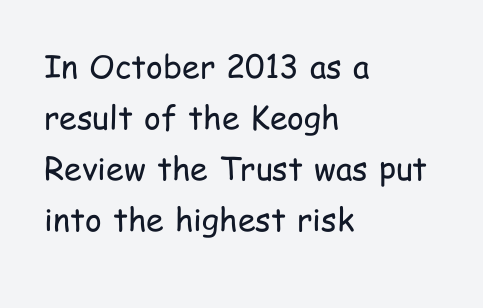
The image shows 32 px regular-weight, condensed sans-serif type, upright; set left-aligned, normal line spacing (1.59x), normal letter spacing, not underlined; low stroke contrast and a medium x-height.
